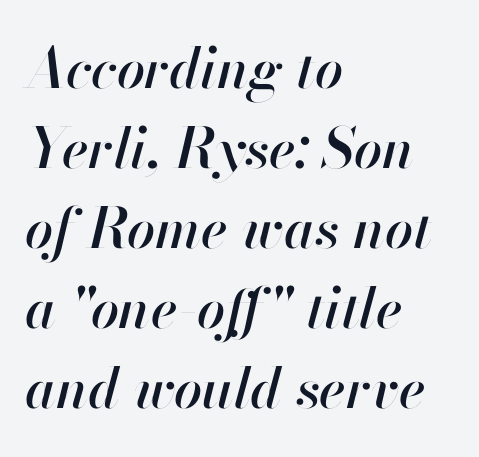
Q: Is the text italic (slanted)? A: Yes, it leans right by about 13 degrees.
Q: Is the text underlined? A: No.
Q: How is the paragraph aligned? A: Left-aligned.
Q: Is the spacing between letters normal or unusually wide? A: Normal.
Q: Is the spacing between lines tight, normal or loose? A: Normal.
Q: Width (condensed, normal, or wide)? A: Normal.
Q: Stroke contrast? A: High.
Q: x-height? A: Small.
Q: Monospaced? A: No.
